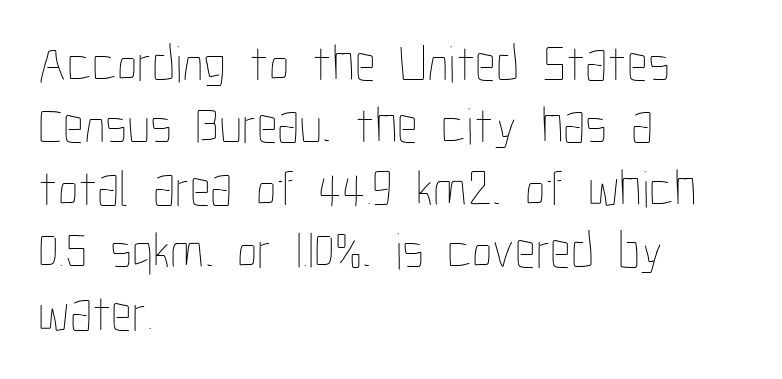
Spacing verdict: proportional, widths tailored to each character. Letters rest on an invisible, unmarked baseline. The passage is arranged the way most books set body copy — flush left. Upright lettering throughout. The cut favours lightness, reaching ordinary text weight at its darkest.
